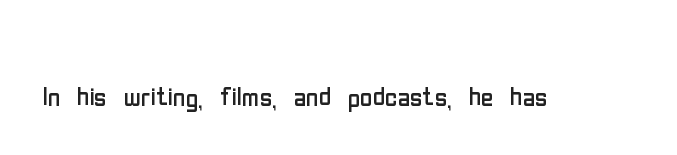
Does the type have serifs? No, each stem ends abruptly. This sample has the flowing, uneven cadence of proportional lettering. Nobody drew a line under any word here. A roman cut, with each character standing at attention.
